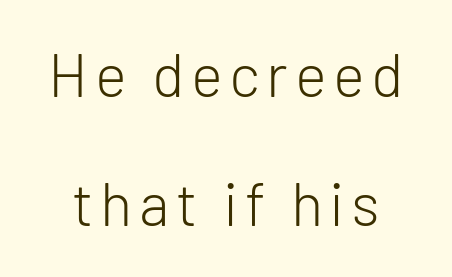
A great deal of white space separates one row of letters from the next. The axis of the letterforms is exactly vertical. The passage shown is typed in a proportional face where columns would drift. Nope, no serifs anywhere on these letters.
